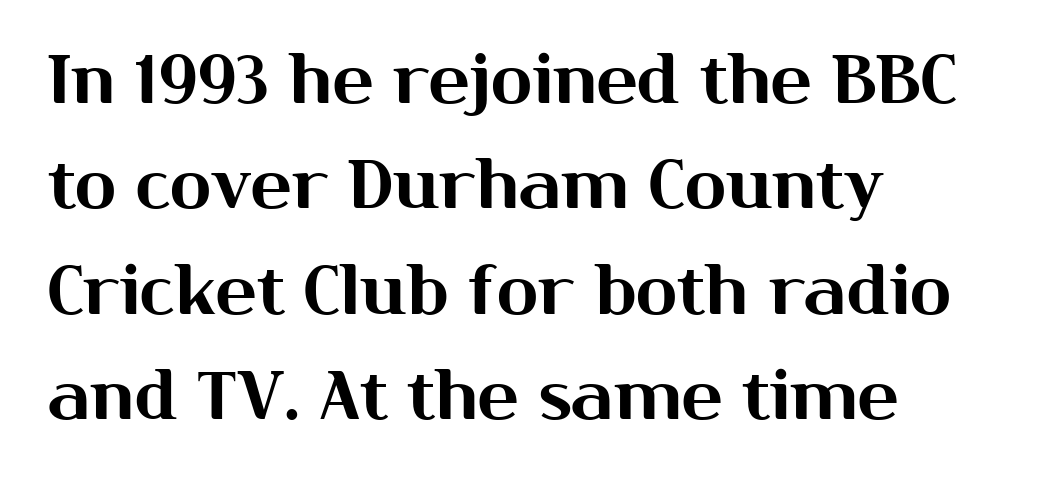
The image shows 68 px sans-serif type, upright; set left-aligned, normal line spacing (1.55x), normal letter spacing, not underlined; medium stroke contrast and a medium x-height.
